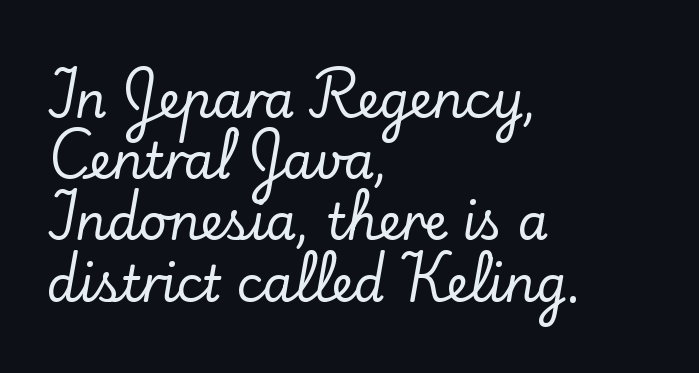
Q: Is the text italic (slanted)? A: Yes.
Q: Is the typeface a serif or a sans-serif typeface? A: Serif.
Q: Is the text underlined? A: No.
Q: How is the paragraph aligned? A: Left-aligned.
Q: Is the spacing between letters normal or unusually wide? A: Normal.
Q: Is the spacing between lines tight, normal or loose? A: Normal.
Q: Width (condensed, normal, or wide)? A: Normal.
Q: Stroke contrast? A: Low.
Q: x-height? A: Small.
Q: Monospaced? A: No.
